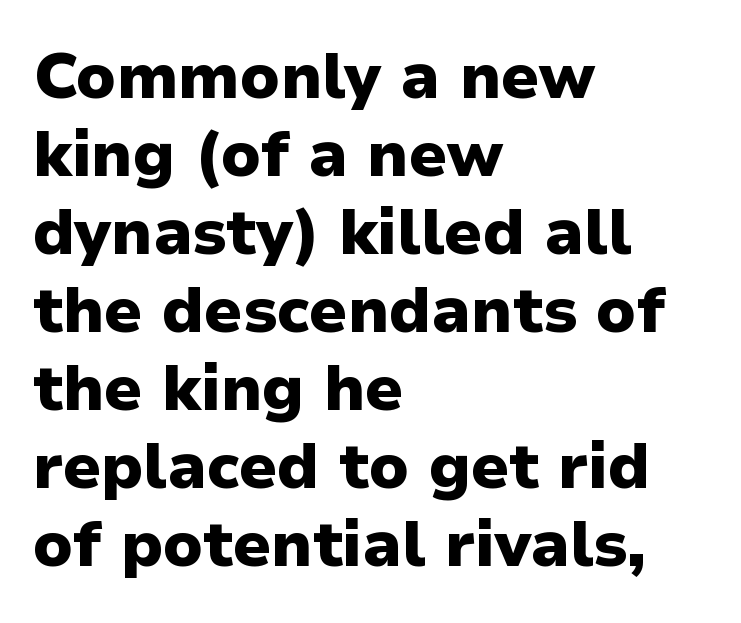
The image shows 64 px heavy sans-serif type, upright; set left-aligned, line spacing 1.22x, normal letter spacing, not underlined; low stroke contrast and a medium x-height.
